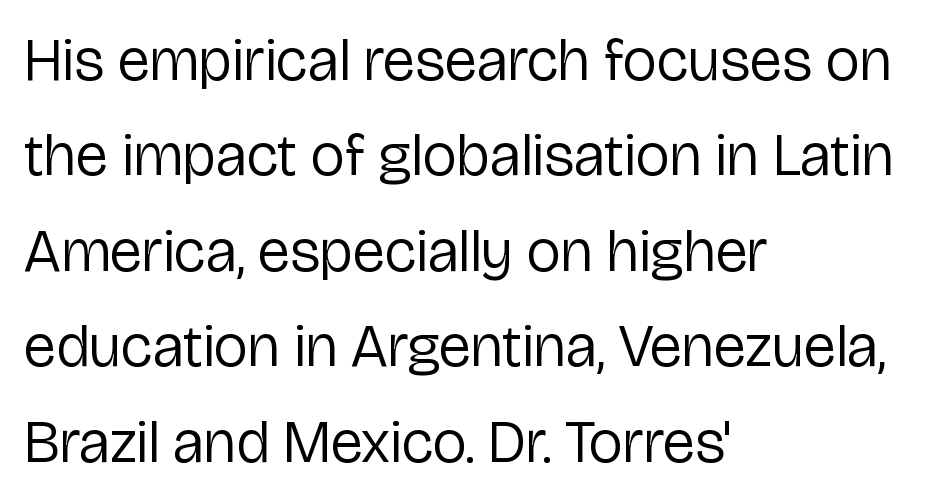
Q: Is the text bold? A: No.
Q: Is the text italic (slanted)? A: No, it is upright.
Q: Is the typeface a serif or a sans-serif typeface? A: Sans-serif.
Q: Is the text underlined? A: No.
Q: How is the paragraph aligned? A: Left-aligned.
Q: Is the spacing between letters normal or unusually wide? A: Normal.
Q: Is the spacing between lines tight, normal or loose? A: Normal.
Q: Width (condensed, normal, or wide)? A: Normal.
Q: Stroke contrast? A: Low.
Q: x-height? A: Medium.
Q: Monospaced? A: No.
